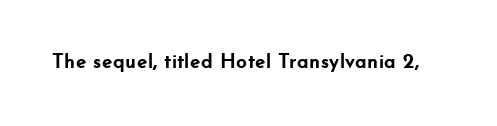
Q: Is the text bold? A: Yes.
Q: Is the text italic (slanted)? A: No, it is upright.
Q: Is the text underlined? A: No.
Q: Is the spacing between letters normal or unusually wide? A: Normal.
